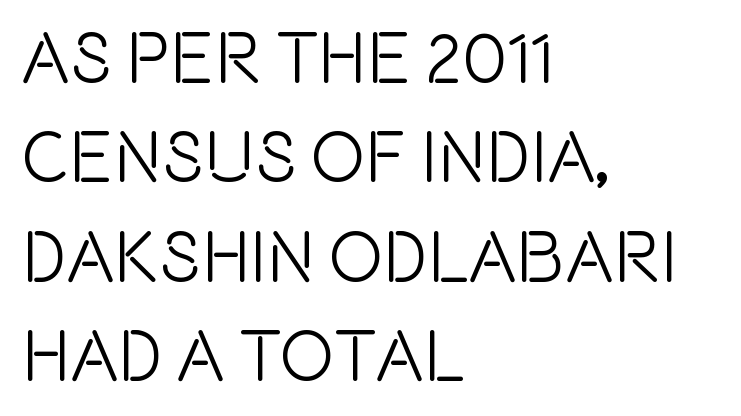
Grotesque or geometric, the face here clearly has no serifs. The tracking reads as untouched default to a designer's eye. A bare baseline throughout the passage. Unlike italic type, these characters show no tilt at all.
